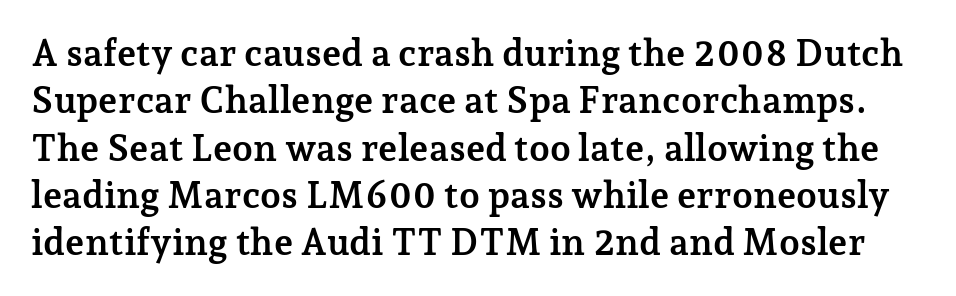
Q: Is the text bold? A: Yes.
Q: Is the text italic (slanted)? A: No, it is upright.
Q: Is the typeface a serif or a sans-serif typeface? A: Serif.
Q: Is the text underlined? A: No.
Q: Is the spacing between letters normal or unusually wide? A: Normal.
Q: Is the spacing between lines tight, normal or loose? A: Normal.
Q: Width (condensed, normal, or wide)? A: Normal.
Q: Stroke contrast? A: Low.
Q: x-height? A: Medium.
Q: Monospaced? A: No.
